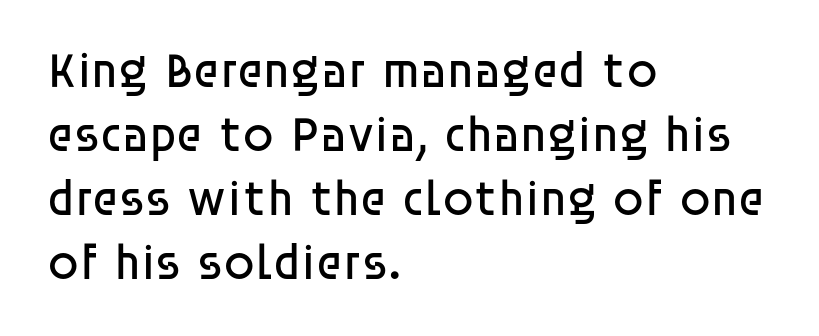
{"serif": "no", "italic": "no", "bold": "no", "weight": "regular", "width": "normal", "stroke_contrast": "low", "x_height": "large", "monospaced": "no", "underline": "no", "align": "left", "line_spacing": "normal", "line_spacing_ratio": 1.28, "letter_spacing": "normal", "letter_spacing_em": 0.0, "glyph_px": 50}
